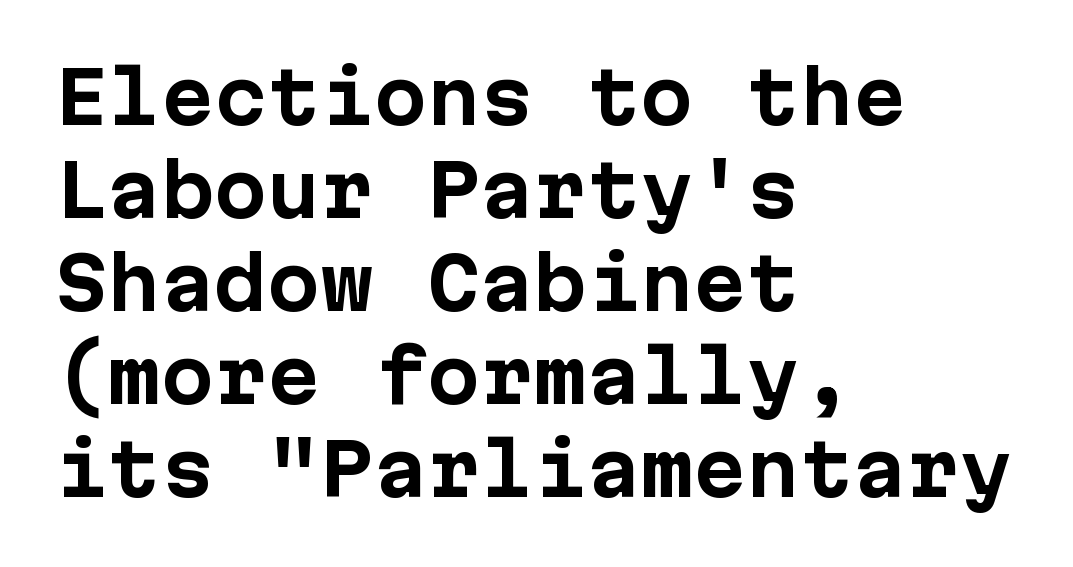
The image shows 71 px bold sans-serif type, upright; set left-aligned, normal line spacing (1.31x), normal letter spacing, not underlined; low stroke contrast and a medium x-height.
